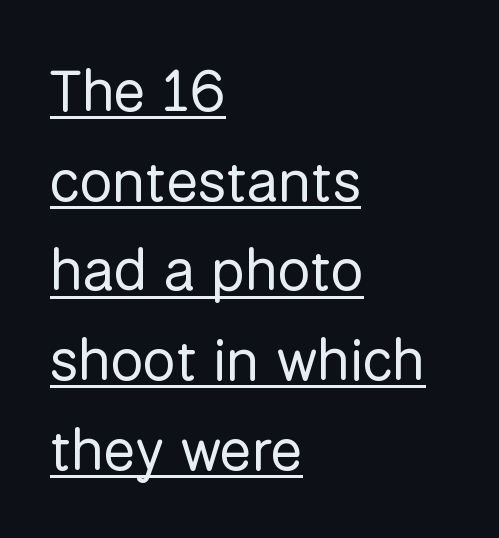
Q: Is the text bold? A: No.
Q: Is the text italic (slanted)? A: No, it is upright.
Q: Is the typeface a serif or a sans-serif typeface? A: Sans-serif.
Q: Is the text underlined? A: Yes.
Q: How is the paragraph aligned? A: Left-aligned.
Q: Is the spacing between letters normal or unusually wide? A: Normal.
Q: Is the spacing between lines tight, normal or loose? A: Normal.
Q: Width (condensed, normal, or wide)? A: Normal.
Q: Stroke contrast? A: Low.
Q: x-height? A: Medium.
Q: Monospaced? A: No.
